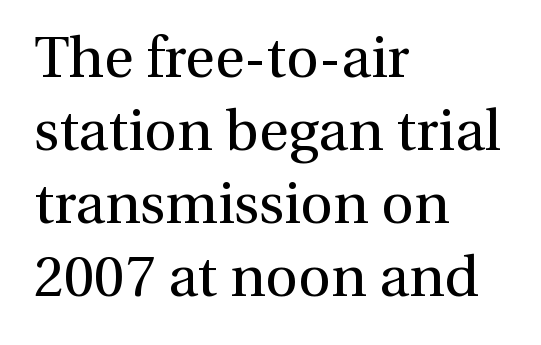
Q: Is the text bold? A: No.
Q: Is the text italic (slanted)? A: No, it is upright.
Q: Is the typeface a serif or a sans-serif typeface? A: Serif.
Q: Is the text underlined? A: No.
Q: How is the paragraph aligned? A: Left-aligned.
Q: Is the spacing between letters normal or unusually wide? A: Normal.
Q: Is the spacing between lines tight, normal or loose? A: Normal.
Q: Width (condensed, normal, or wide)? A: Normal.
Q: Stroke contrast? A: Medium.
Q: x-height? A: Medium.
Q: Monospaced? A: No.
